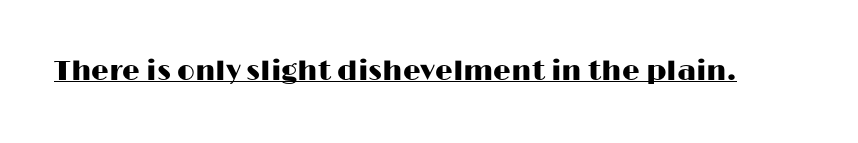
Q: Is the text italic (slanted)? A: No, it is upright.
Q: Is the typeface a serif or a sans-serif typeface? A: Sans-serif.
Q: Is the text underlined? A: Yes.
Q: Is the spacing between letters normal or unusually wide? A: Normal.
Q: Width (condensed, normal, or wide)? A: Wide.
Q: Stroke contrast? A: High.
Q: x-height? A: Medium.
Q: Monospaced? A: No.
